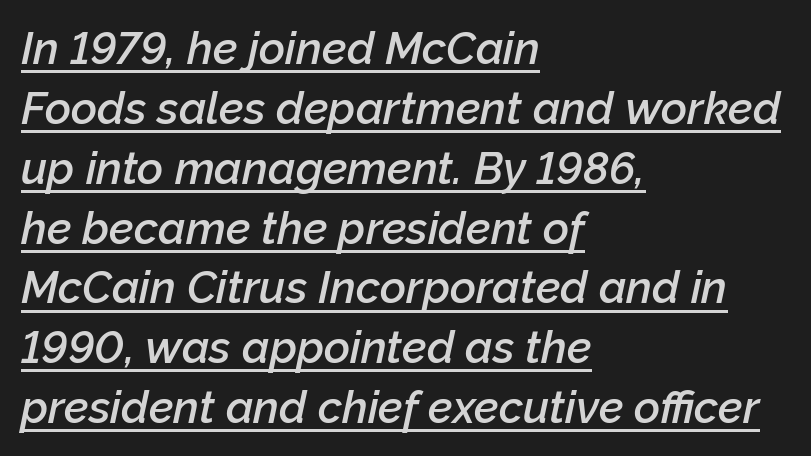
{"italic": "yes", "lean": "right", "slant_degrees": 12, "bold": "semi", "weight": "semibold", "width": "normal", "stroke_contrast": "low", "x_height": "medium", "monospaced": "no", "underline": "yes", "align": "left", "line_spacing": "normal", "line_spacing_ratio": 1.33, "letter_spacing": "normal", "letter_spacing_em": 0.0, "glyph_px": 45}
